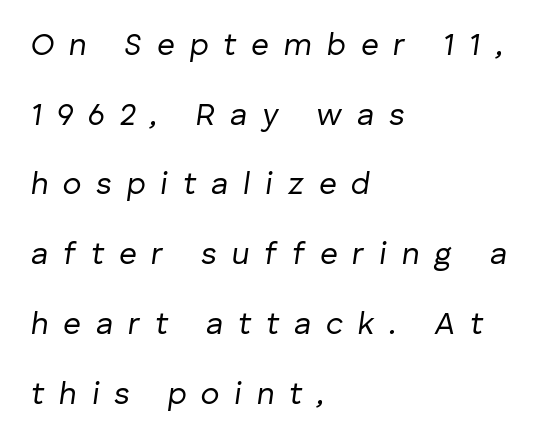
The image shows 31 px regular-weight type, italic (leaning right); set left-aligned, loose line spacing (2.25x), unusually wide letter spacing (+0.48 em), not underlined; low stroke contrast and a medium x-height.
